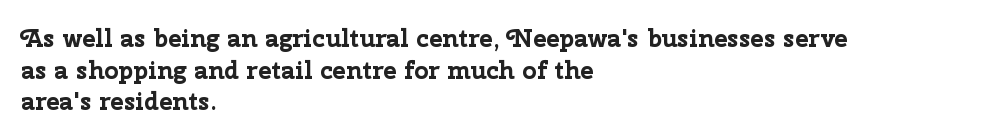
{"italic": "no", "bold": "yes", "underline": "no", "align": "left", "line_spacing": "normal", "line_spacing_ratio": 1.27, "letter_spacing": "normal", "letter_spacing_em": 0.0, "glyph_px": 25}
